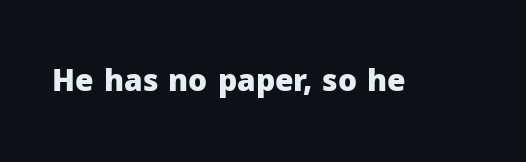
Q: Is the text bold? A: Yes.
Q: Is the text italic (slanted)? A: No, it is upright.
Q: Is the typeface a serif or a sans-serif typeface? A: Sans-serif.
Q: Is the text underlined? A: No.
Q: Is the spacing between letters normal or unusually wide? A: Normal.
Q: Width (condensed, normal, or wide)? A: Normal.
Q: Stroke contrast? A: Low.
Q: x-height? A: Medium.
Q: Monospaced? A: No.
